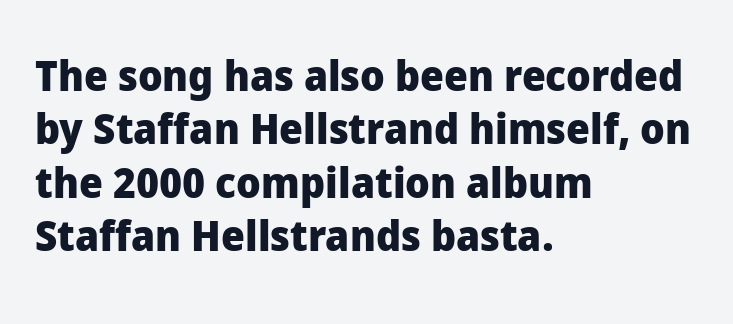
The image shows 42 px heavy sans-serif type, upright; set left-aligned, normal line spacing (1.27x), normal letter spacing, not underlined; low stroke contrast and a medium x-height.
